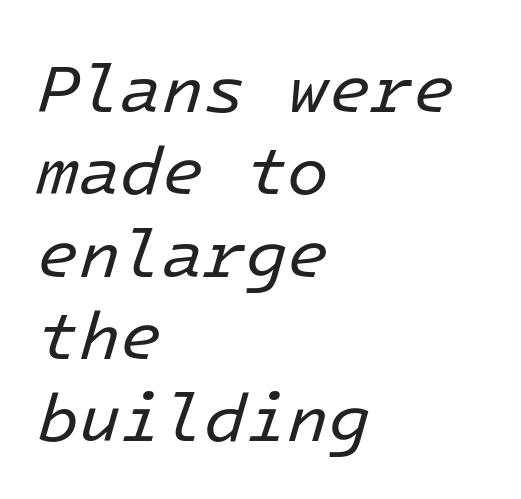
The image shows 68 px regular-weight type, italic (leaning right); set left-aligned, line spacing 1.21x, normal letter spacing, not underlined; low stroke contrast and a medium x-height.
